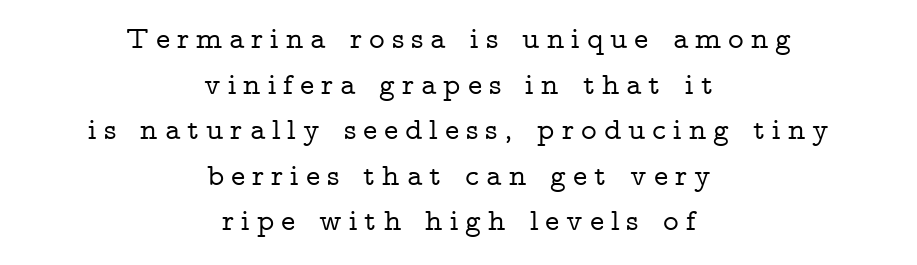
This is the regular roman posture of the typeface. Looks like regular typesetting: each glyph gets only the width it needs. Quick note: interline space is typical. A clean baseline with only descenders dipping below it. Someone cranked the tracking dial way up on this one. Observe the serifs anchoring each vertical stroke in this sample.
